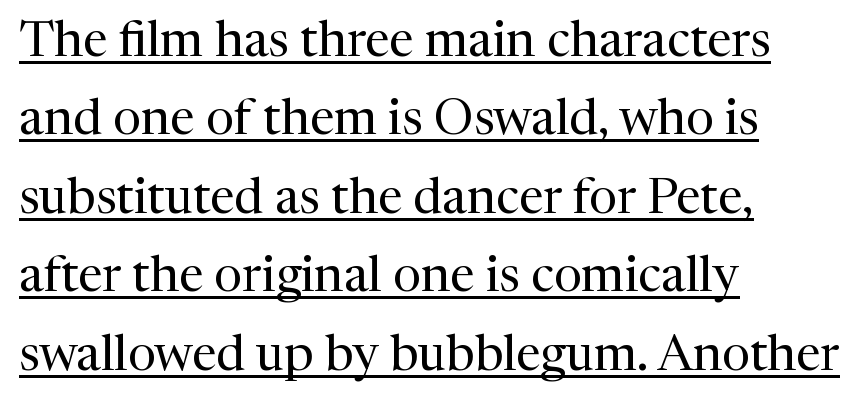
The image shows 50 px regular-weight serif type, upright; set left-aligned, normal line spacing (1.57x), normal letter spacing, underlined; medium stroke contrast and a medium x-height.
